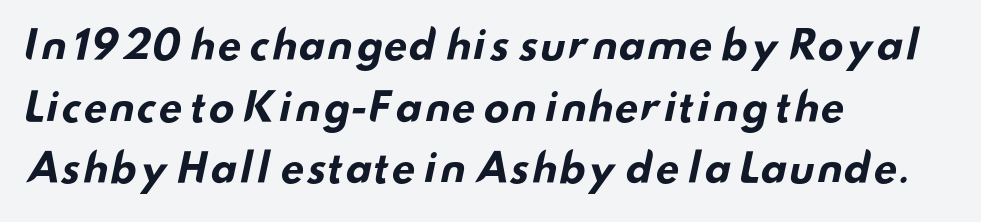
Typographically, this falls in the sans-serif category. Compared with typical paragraphs, the rows here are spaced about the same. The setting favours the left margin, as ordinary paragraphs usually do. You could not count columns in this text — the font is proportionally spaced. You'd pick this weight for a headline — it's a proper bold.
